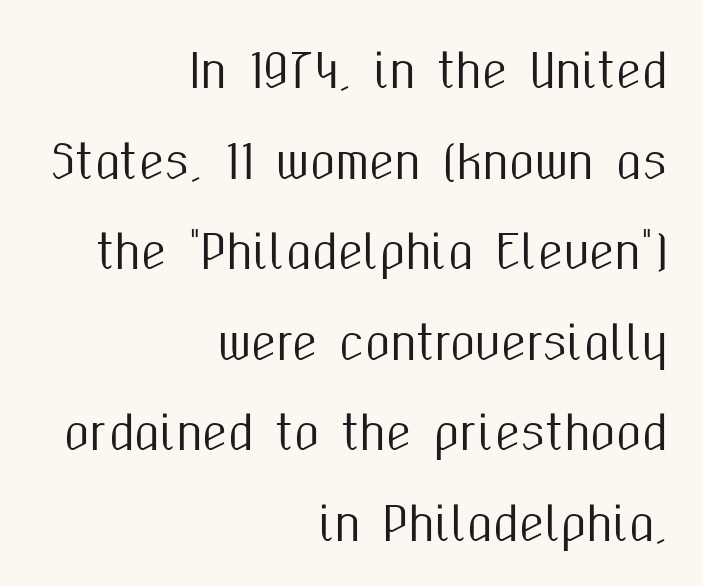
The image shows 46 px condensed sans-serif type, upright; set right-aligned, loose line spacing (1.97x), normal letter spacing, not underlined; medium stroke contrast and a medium x-height.
